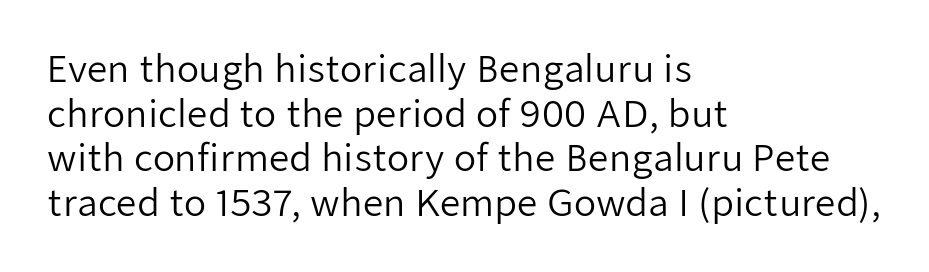
The image shows 36 px regular-weight sans-serif type, upright; set left-aligned, line spacing 1.24x, normal letter spacing, not underlined; low stroke contrast and a medium x-height.
